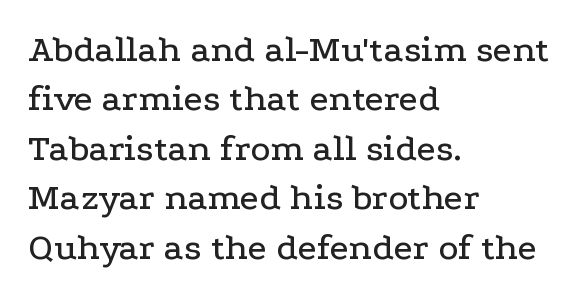
The image shows 38 px wide serif type, upright; set left-aligned, normal line spacing (1.3x), normal letter spacing, not underlined; low stroke contrast and a medium x-height.
